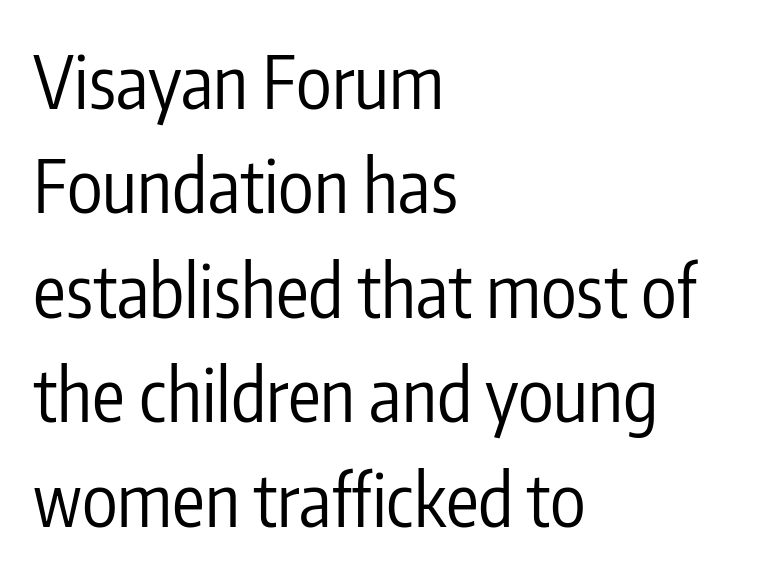
Quick note: not italic, upright. Check where the strokes stop: nothing finishes them off — pure sans. Tracking value appears to be zero — textbook default spacing. The gap between lines stays unmarked. The weight tops out at a normal text grade.
